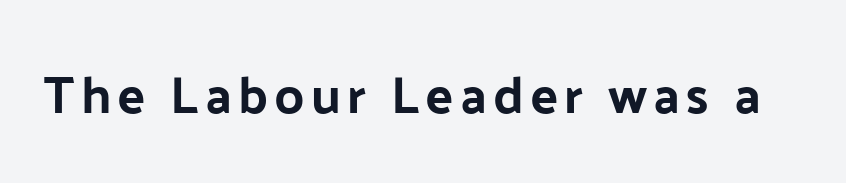
Q: Is the text italic (slanted)? A: No, it is upright.
Q: Is the typeface a serif or a sans-serif typeface? A: Sans-serif.
Q: Is the text underlined? A: No.
Q: Width (condensed, normal, or wide)? A: Normal.
Q: Stroke contrast? A: Low.
Q: x-height? A: Medium.
Q: Monospaced? A: No.
